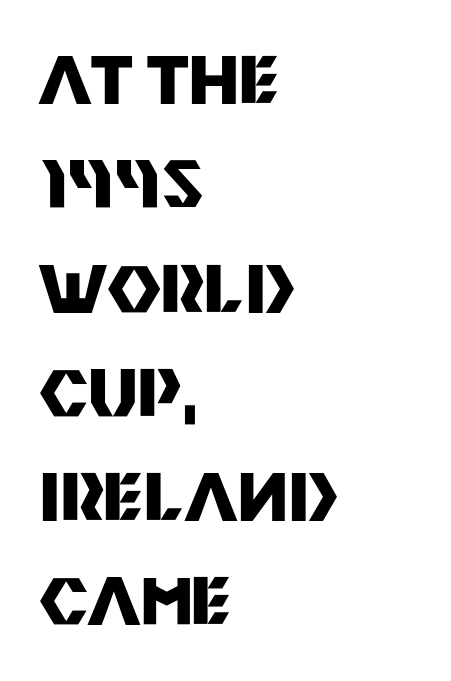
The image shows 66 px heavy sans-serif type, upright; set left-aligned, normal line spacing (1.58x), normal letter spacing, not underlined; medium stroke contrast and a large x-height.
